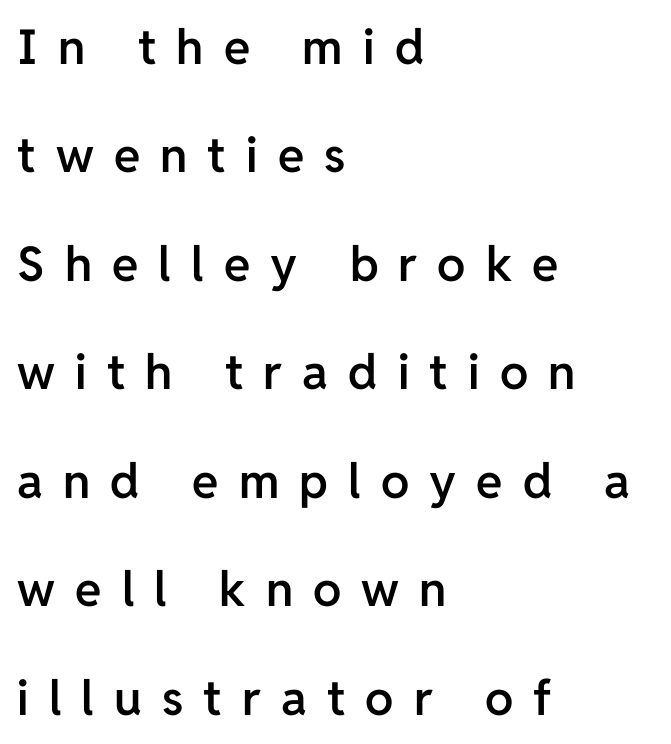
{"serif": "no", "italic": "no", "bold": "semi", "weight": "semibold", "width": "normal", "stroke_contrast": "low", "x_height": "medium", "monospaced": "no", "underline": "no", "align": "left", "line_spacing": "loose", "line_spacing_ratio": 2.26, "letter_spacing": "wide", "letter_spacing_em": 0.42, "glyph_px": 48}
